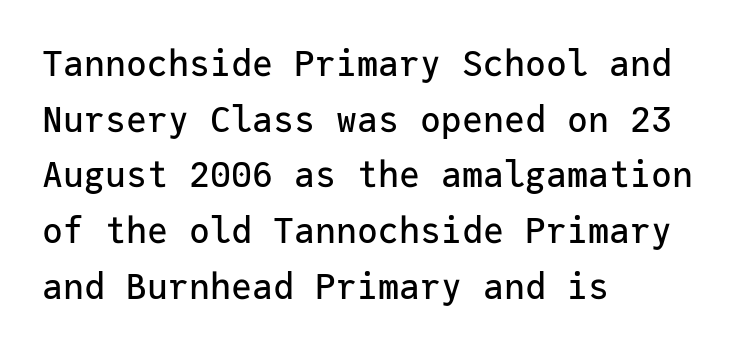
Spacing verdict: monospaced, one width for all characters. All the whitespace from short lines collects on the right. Default kerning and tracking; the words read as compact shapes. This is the regular roman posture of the typeface. How would I describe the line gaps? Plain and ordinary.
